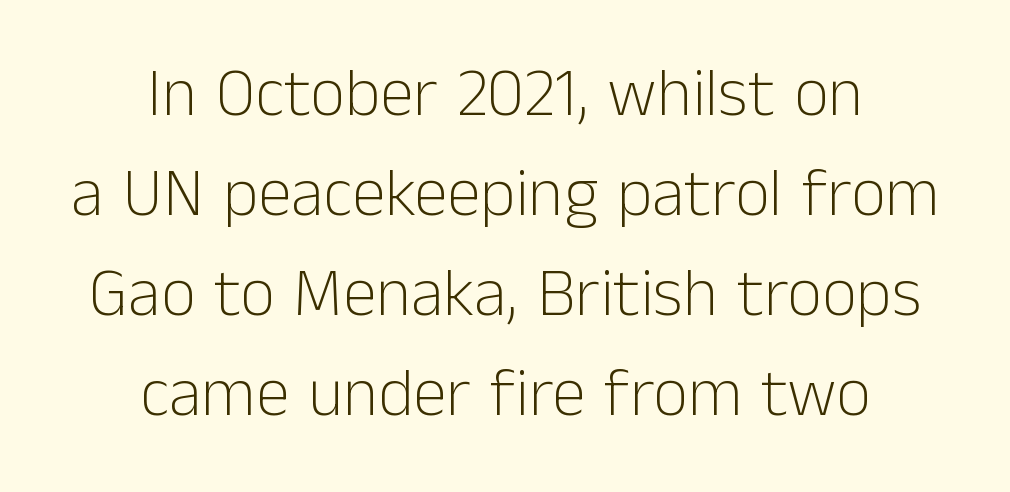
Centered paragraph, ragged on both sides. The string is rendered with underlining switched off. The type is set solid horizontally, with unmodified tracking. Unlike a traditional serif, this face leaves its strokes unadorned.
